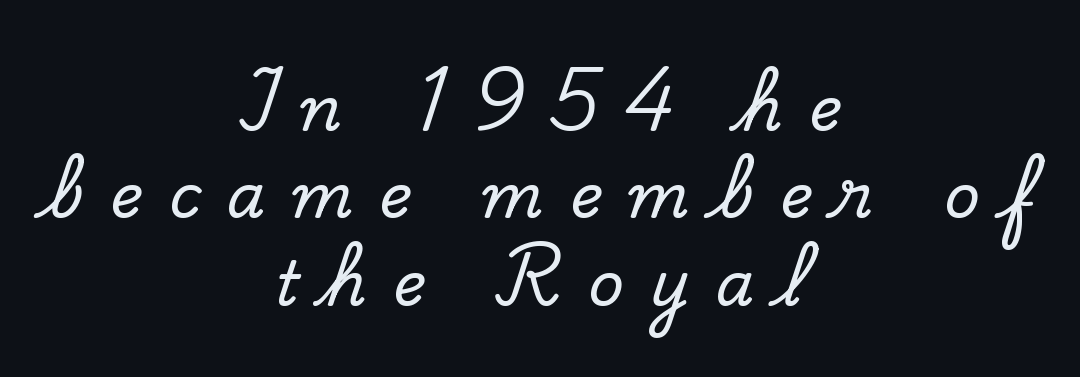
Q: Is the text italic (slanted)? A: Yes.
Q: Is the typeface a serif or a sans-serif typeface? A: Serif.
Q: Is the text underlined? A: No.
Q: How is the paragraph aligned? A: Centered.
Q: Is the spacing between letters normal or unusually wide? A: Unusually wide.
Q: Is the spacing between lines tight, normal or loose? A: Normal.
Q: Width (condensed, normal, or wide)? A: Normal.
Q: Stroke contrast? A: Low.
Q: x-height? A: Small.
Q: Monospaced? A: No.
